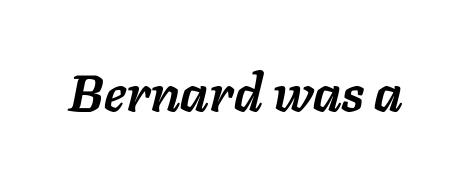
{"italic": "yes", "lean": "right", "slant_degrees": 11, "bold": "yes", "weight": "semibold", "width": "normal", "stroke_contrast": "low", "x_height": "medium", "monospaced": "no", "underline": "no", "letter_spacing": "normal", "letter_spacing_em": 0.0, "glyph_px": 52}
